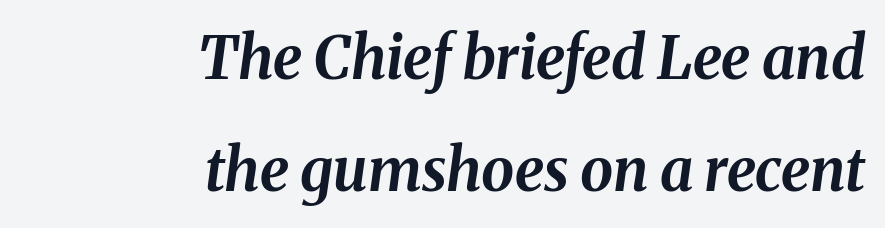
The image shows 59 px bold type, italic (leaning right); set right-aligned, line spacing 1.89x, normal letter spacing, not underlined; medium stroke contrast and a medium x-height.
